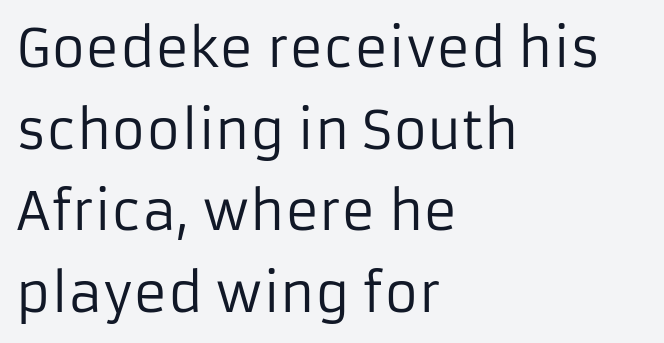
{"serif": "no", "italic": "no", "bold": "no", "weight": "regular", "width": "normal", "stroke_contrast": "low", "x_height": "medium", "monospaced": "no", "underline": "no", "align": "left", "line_spacing": "normal", "line_spacing_ratio": 1.57, "letter_spacing": "normal", "letter_spacing_em": 0.0, "glyph_px": 52}
